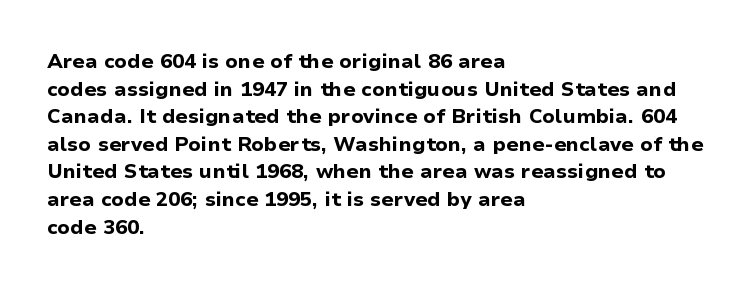
{"italic": "no", "bold": "yes", "underline": "no", "align": "left", "line_spacing": "normal", "line_spacing_ratio": 1.38, "letter_spacing": "normal", "letter_spacing_em": 0.0, "glyph_px": 20}
